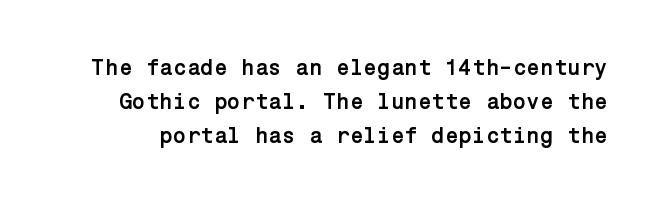
Q: Is the text bold? A: Yes.
Q: Is the text italic (slanted)? A: No, it is upright.
Q: Is the text underlined? A: No.
Q: Is the spacing between letters normal or unusually wide? A: Normal.
Q: Is the spacing between lines tight, normal or loose? A: Normal.
